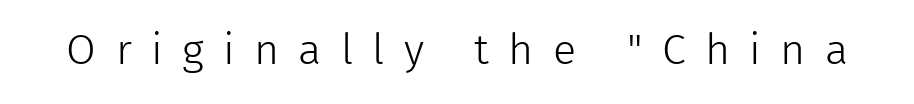
Q: Is the text bold? A: No.
Q: Is the text italic (slanted)? A: No, it is upright.
Q: Is the typeface a serif or a sans-serif typeface? A: Sans-serif.
Q: Is the text underlined? A: No.
Q: Is the spacing between letters normal or unusually wide? A: Unusually wide.
Q: Width (condensed, normal, or wide)? A: Normal.
Q: x-height? A: Medium.
Q: Monospaced? A: No.
